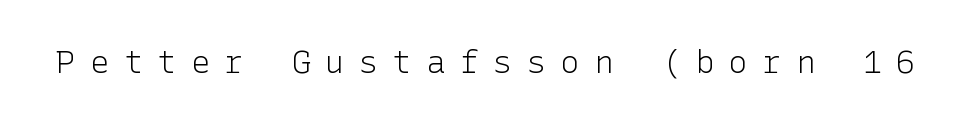
Quick note: not italic, upright. The space directly below the letters is spotless. The face looks like a standard text weight, possibly lighter. Serifs: no, the terminals of the letterforms are clean.
